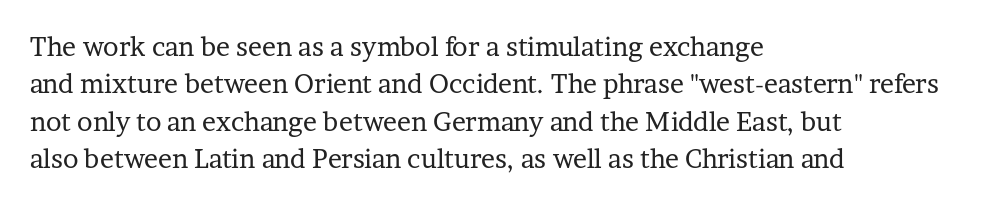
The image shows 26 px text type, upright; set left-aligned, normal line spacing (1.44x), normal letter spacing, not underlined.
